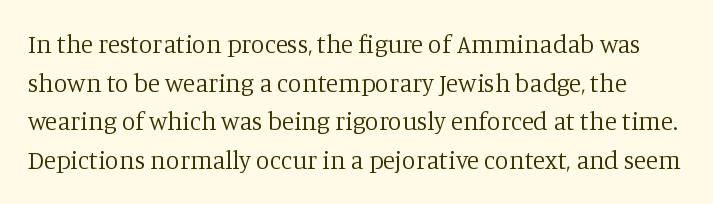
{"italic": "no", "bold": "no", "underline": "no", "line_spacing": "normal", "line_spacing_ratio": 1.55, "letter_spacing": "normal", "letter_spacing_em": 0.0, "glyph_px": 25}
